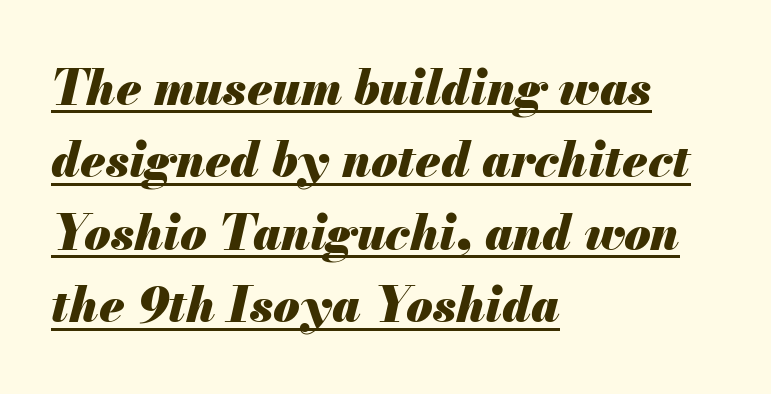
Each line of the rendering has a horizontal stroke beneath the glyphs. Where is the straight margin? On the left. These words are printed bold, with thick strokes throughout. The rendering applies a slant to the glyphs. Spacing verdict: proportional, widths tailored to each character.
